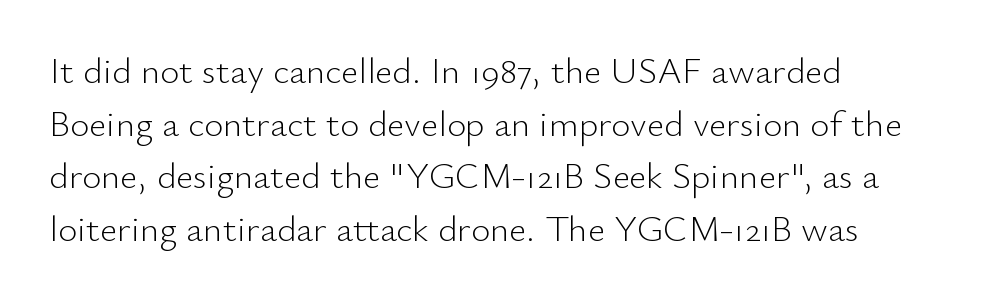
Leftover space on each line is placed entirely after the last word. Caption: standard tracking, unaltered. Here the designer chose a conventional face with non-uniform glyph widths. Heaviness? Minimal to ordinary, like unemphasized prose. Descender tails drop into unmarked territory. Line spacing here is normal.
